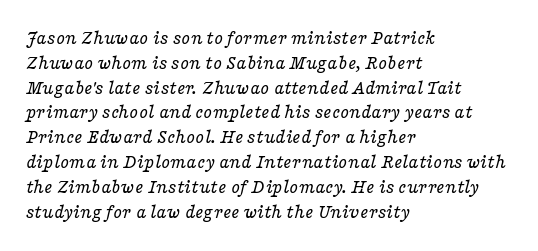
Q: Is the text bold? A: No.
Q: Is the text italic (slanted)? A: Yes, it leans right by about 16 degrees.
Q: Is the text underlined? A: No.
Q: How is the paragraph aligned? A: Left-aligned.
Q: Is the spacing between letters normal or unusually wide? A: Normal.
